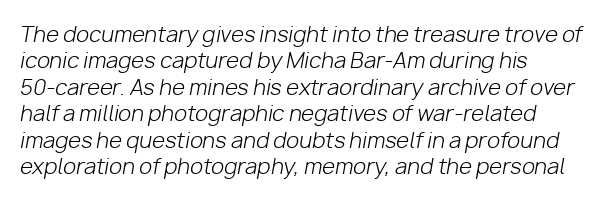
Between one letter and the next there's only the usual sliver of space. Caption: face not bold, strokes unweighted. The words here are not underlined. Where is the straight margin? On the left. The letters are slanted; this is an italic face. Regarding leading, the lines here are spaced in the standard way.
